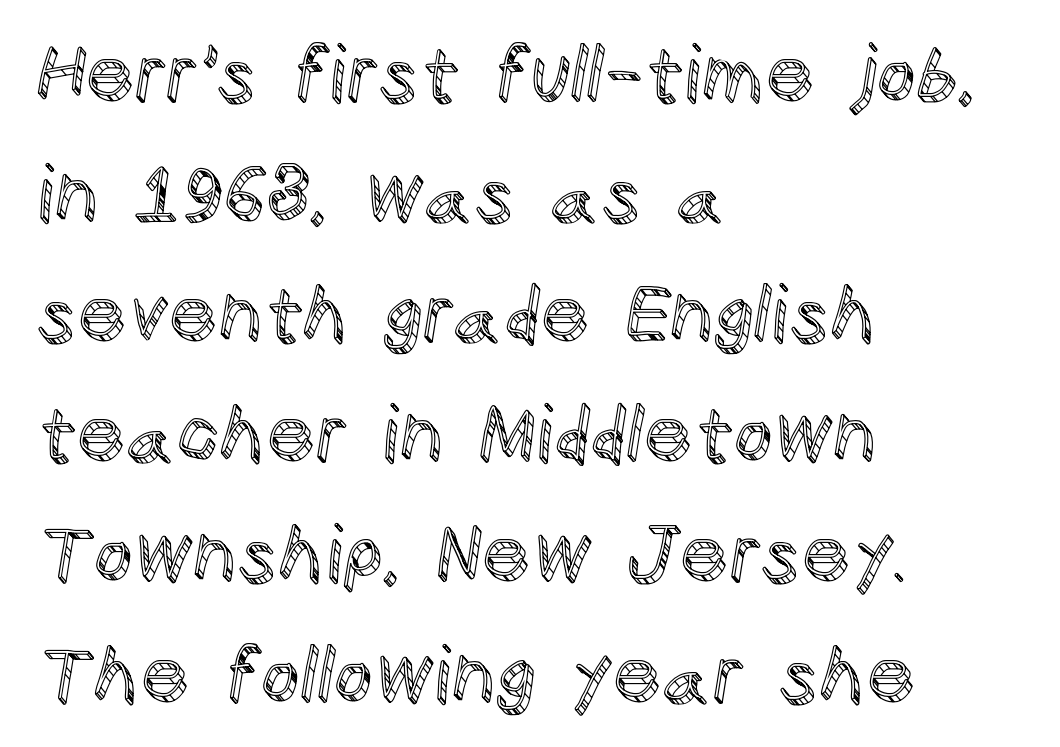
The image shows 77 px text type; set left-aligned, normal line spacing (1.56x), normal letter spacing, not underlined; a large x-height.
